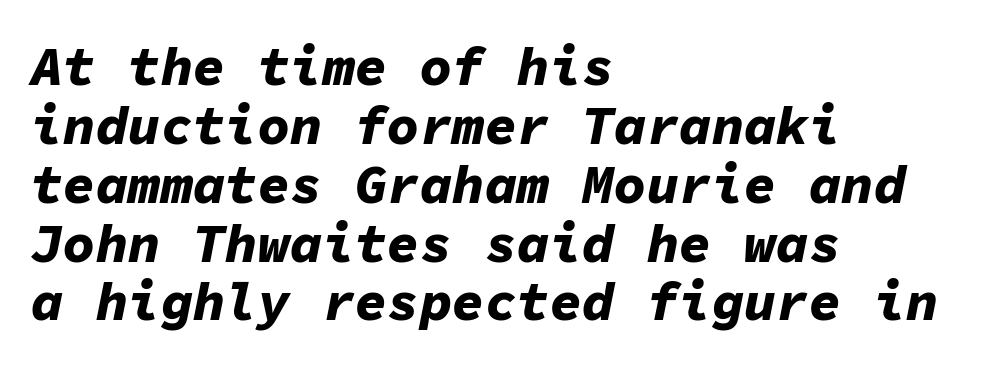
Q: Is the text bold? A: Yes.
Q: Is the text italic (slanted)? A: Yes, it leans right by about 11 degrees.
Q: Is the text underlined? A: No.
Q: How is the paragraph aligned? A: Left-aligned.
Q: Is the spacing between letters normal or unusually wide? A: Normal.
Q: Is the spacing between lines tight, normal or loose? A: Tight.
Q: Width (condensed, normal, or wide)? A: Normal.
Q: Stroke contrast? A: Low.
Q: x-height? A: Medium.
Q: Monospaced? A: Yes.
